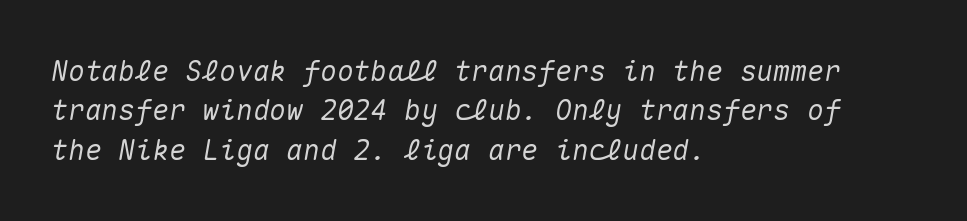
Check the space under the baseline: it is left empty. Compared with typical paragraphs, the rows here are spaced about the same. Spacing between characters is what you'd get straight out of the box. Where is the straight margin? On the left.
